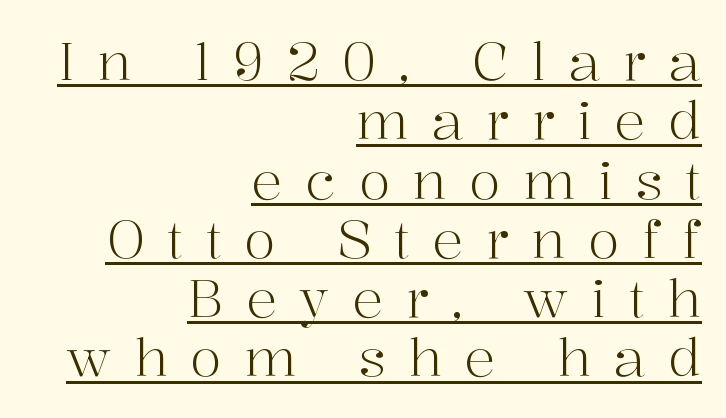
{"serif": "yes", "italic": "no", "bold": "no", "weight": "light", "width": "normal", "stroke_contrast": "high", "x_height": "medium", "monospaced": "no", "underline": "yes", "align": "right", "line_spacing": "tight", "line_spacing_ratio": 1.14, "letter_spacing": "wide", "letter_spacing_em": 0.43, "glyph_px": 52}
